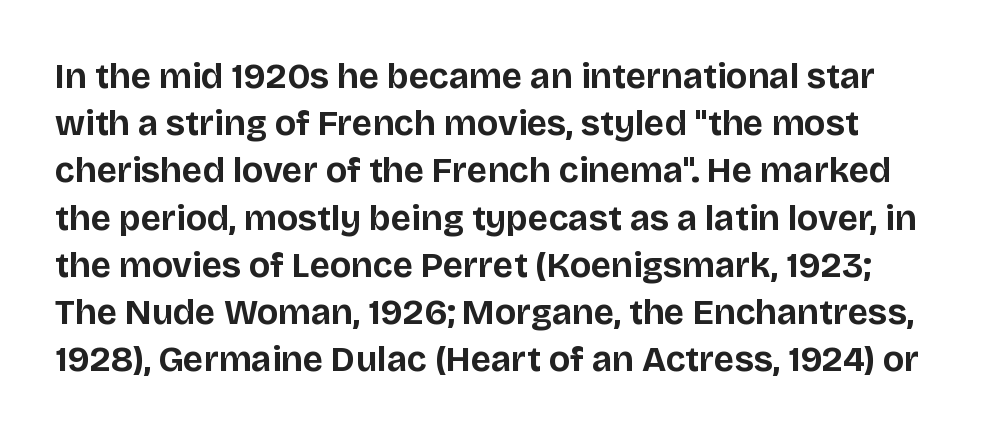
Q: Is the text bold? A: Yes.
Q: Is the text italic (slanted)? A: No, it is upright.
Q: Is the typeface a serif or a sans-serif typeface? A: Sans-serif.
Q: Is the text underlined? A: No.
Q: Is the spacing between letters normal or unusually wide? A: Normal.
Q: Is the spacing between lines tight, normal or loose? A: Normal.
Q: Width (condensed, normal, or wide)? A: Normal.
Q: Stroke contrast? A: Low.
Q: x-height? A: Large.
Q: Monospaced? A: No.
